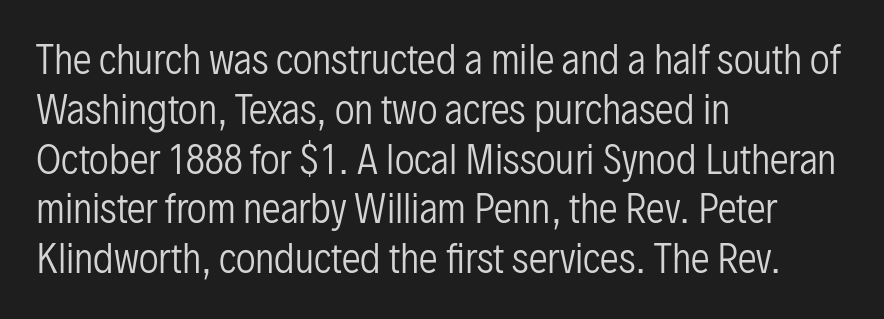
The strokes carry an ordinary text weight at most. Do the characters align in a grid? No, the font is proportional. Unmarked baselines from the first word to the last. The font's upright variant was chosen for this text.
